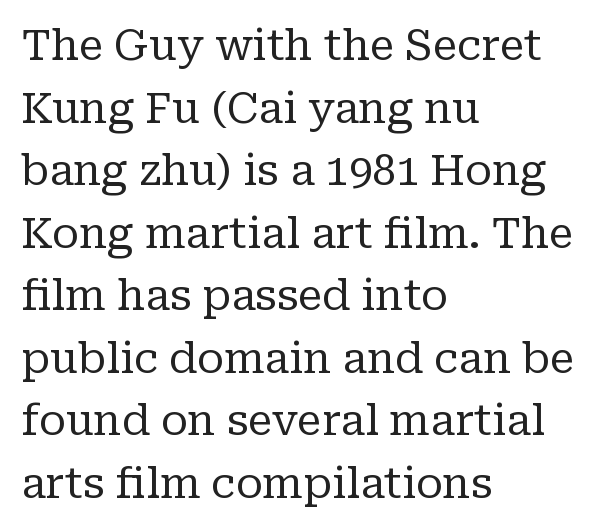
Posture: upright roman. Vertical spacing — default. The weight would be labelled regular, book, light, or lighter still. Descenders are the only things crossing below the line. You could not count columns in this text — the font is proportionally spaced.
